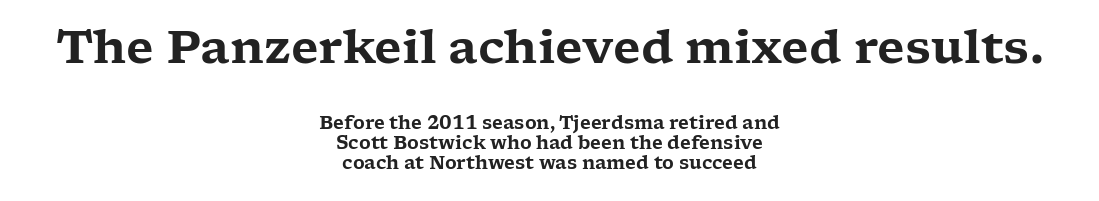
Line starts and ends both wander, symmetrically. These lines are composed in type with serifs. Ordinary non-slanted type is in use. Each letter keeps its own natural width here, so spacing adapts to shape. Visually, the top section dominates because its glyphs are scaled up. Reading down the column, the eye jumps only a short way to each next line.
